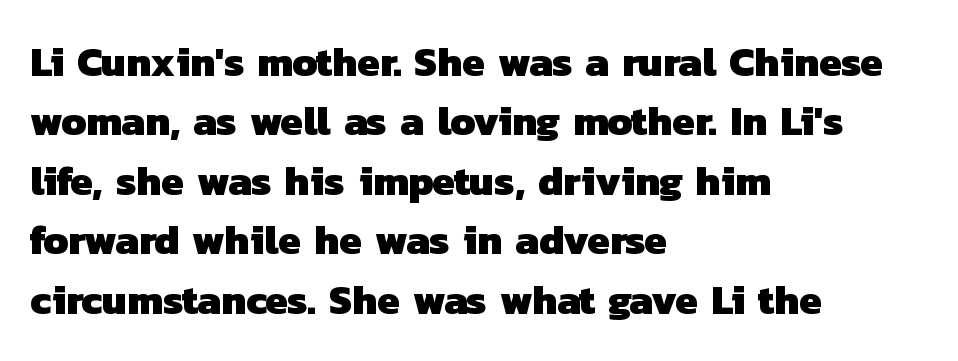
Q: Is the text bold? A: Yes.
Q: Is the typeface a serif or a sans-serif typeface? A: Sans-serif.
Q: Is the text underlined? A: No.
Q: How is the paragraph aligned? A: Left-aligned.
Q: Is the spacing between letters normal or unusually wide? A: Normal.
Q: Is the spacing between lines tight, normal or loose? A: Normal.
Q: Width (condensed, normal, or wide)? A: Normal.
Q: Stroke contrast? A: Low.
Q: x-height? A: Medium.
Q: Monospaced? A: No.
